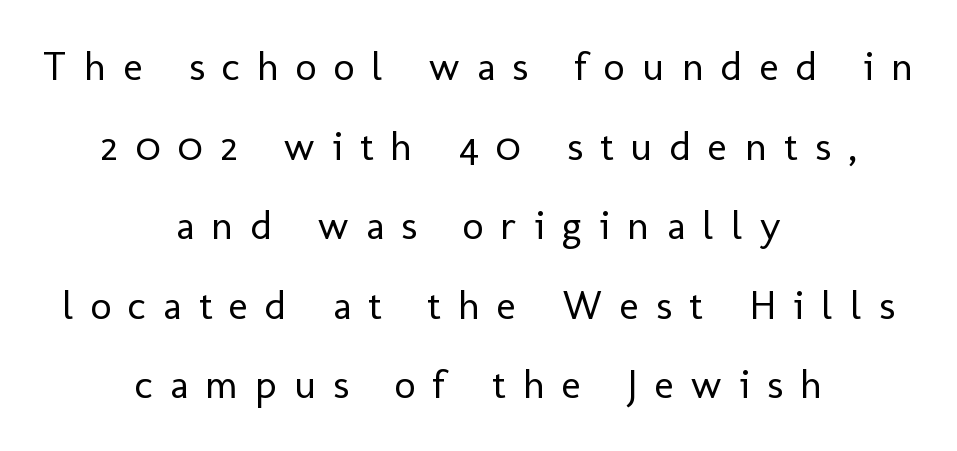
The image shows 41 px regular-weight sans-serif type, upright; set centered, loose line spacing (1.94x), unusually wide letter spacing (+0.42 em), not underlined; low stroke contrast and a medium x-height.
